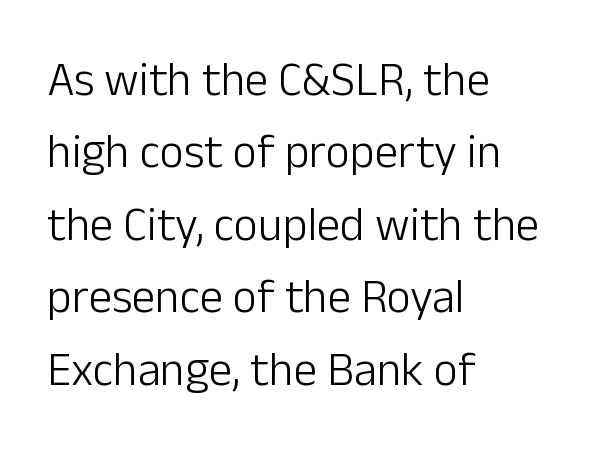
Q: Is the text bold? A: No.
Q: Is the text italic (slanted)? A: No, it is upright.
Q: Is the typeface a serif or a sans-serif typeface? A: Sans-serif.
Q: Is the text underlined? A: No.
Q: How is the paragraph aligned? A: Left-aligned.
Q: Is the spacing between letters normal or unusually wide? A: Normal.
Q: Is the spacing between lines tight, normal or loose? A: Normal.
Q: Width (condensed, normal, or wide)? A: Normal.
Q: Stroke contrast? A: Low.
Q: x-height? A: Medium.
Q: Monospaced? A: No.
